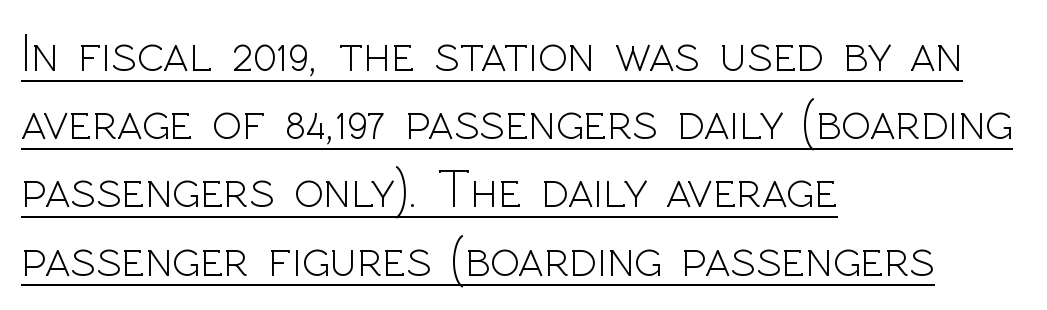
Q: Is the text bold? A: No.
Q: Is the text italic (slanted)? A: No, it is upright.
Q: Is the typeface a serif or a sans-serif typeface? A: Sans-serif.
Q: Is the text underlined? A: Yes.
Q: How is the paragraph aligned? A: Left-aligned.
Q: Is the spacing between letters normal or unusually wide? A: Normal.
Q: Width (condensed, normal, or wide)? A: Normal.
Q: x-height? A: Medium.
Q: Monospaced? A: No.
